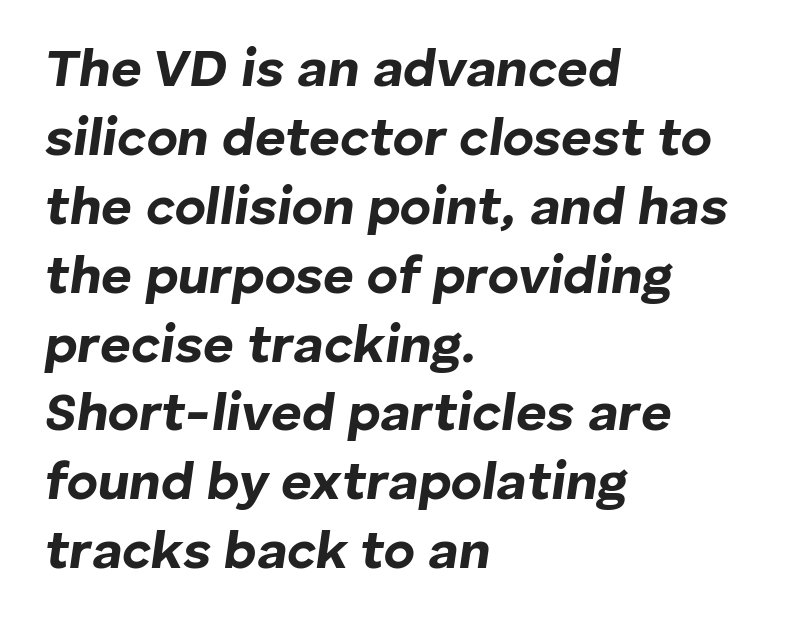
Q: Is the text bold? A: Yes.
Q: Is the text italic (slanted)? A: Yes, it leans right by about 8 degrees.
Q: Is the text underlined? A: No.
Q: How is the paragraph aligned? A: Left-aligned.
Q: Is the spacing between letters normal or unusually wide? A: Normal.
Q: Is the spacing between lines tight, normal or loose? A: Normal.
Q: Width (condensed, normal, or wide)? A: Normal.
Q: Stroke contrast? A: Low.
Q: x-height? A: Medium.
Q: Monospaced? A: No.
